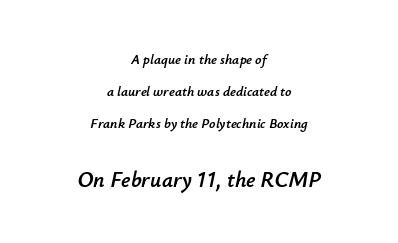
Quick note: interline space is abundant. The face used here appears at its bigger size in the lower chunk. Glance below the letters and you will spot only blank space. The lines in this sample share a center point and differ in where they start and stop. The face used here has a pronounced slope to its letters.
